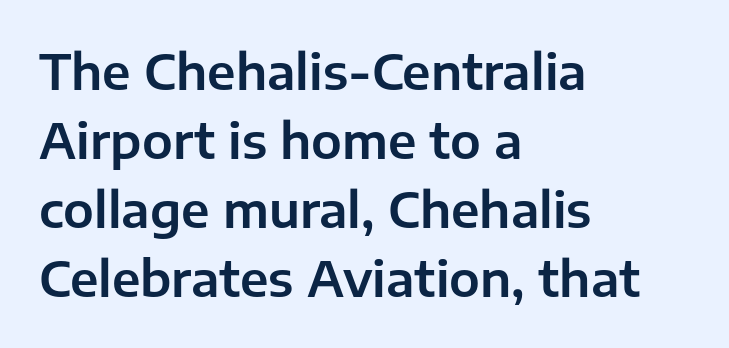
The image shows 49 px sans-serif type, upright; set left-aligned, normal line spacing (1.41x), normal letter spacing, not underlined; low stroke contrast and a medium x-height.
